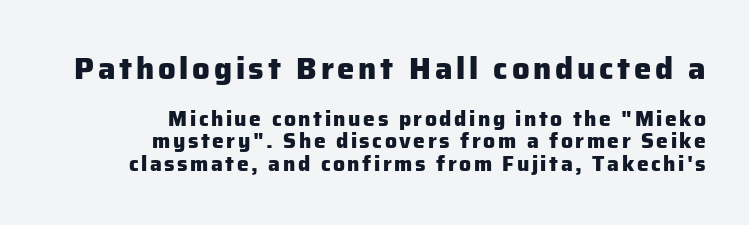
The image shows 31 px heavy sans-serif type, upright; set right-aligned, tight line spacing (1.09x), not underlined; the first (top) block is 1.48x larger; low stroke contrast and a medium x-height.
